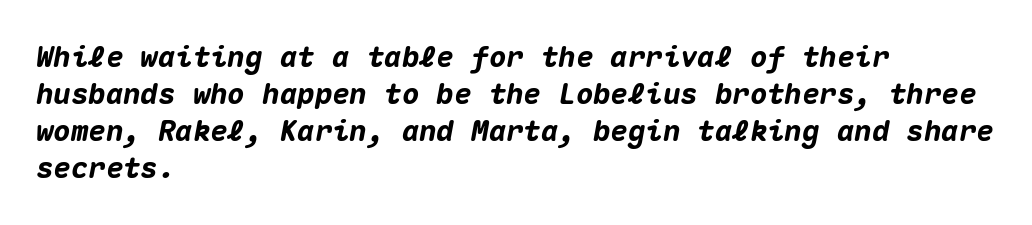
Short and long lines alike share a common starting point at left. The area under the type is left untouched. Compared with ordinary roman type, these characters are visibly tilted. The face used here is monospaced, like something from a code editor.
